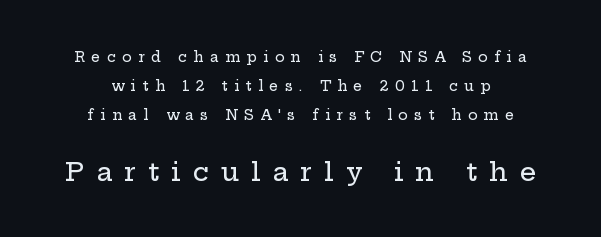
Does the copy run flush right? No — it is centered line by line. Does the bottom block carry the larger type? Yes, it does. The vertical gap from one line to the next is large. Unlike italic type, these characters show no tilt at all. The zone under the glyphs is completely vacant.
